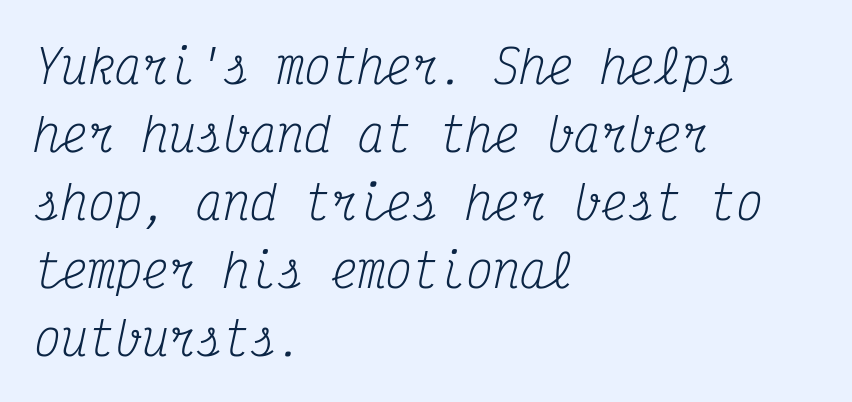
The image shows 45 px regular-weight, condensed serif type, italic (leaning right), monospaced; set left-aligned, normal line spacing (1.51x), normal letter spacing, not underlined; medium stroke contrast and a medium x-height.
